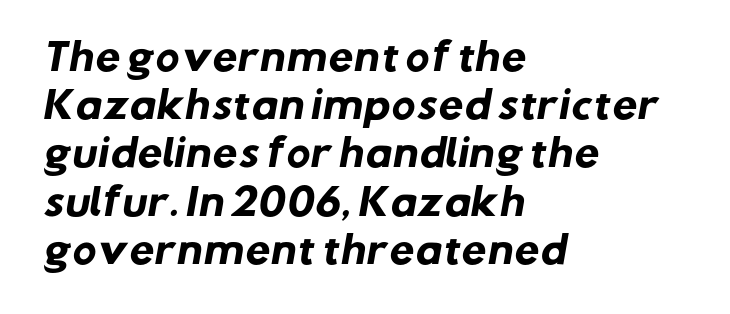
The image shows 36 px heavy sans-serif type; set left-aligned, normal line spacing (1.34x), normal letter spacing, not underlined; low stroke contrast and a medium x-height.
